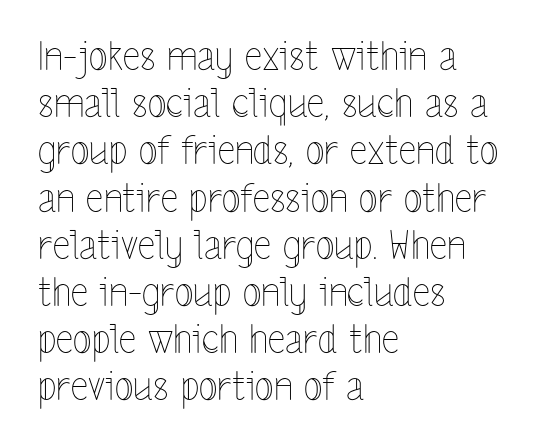
{"italic": "no", "bold": "no", "weight": "thin", "width": "condensed", "x_height": "medium", "monospaced": "no", "underline": "no", "align": "left", "line_spacing_ratio": 1.21, "letter_spacing": "normal", "letter_spacing_em": 0.0, "glyph_px": 39}
